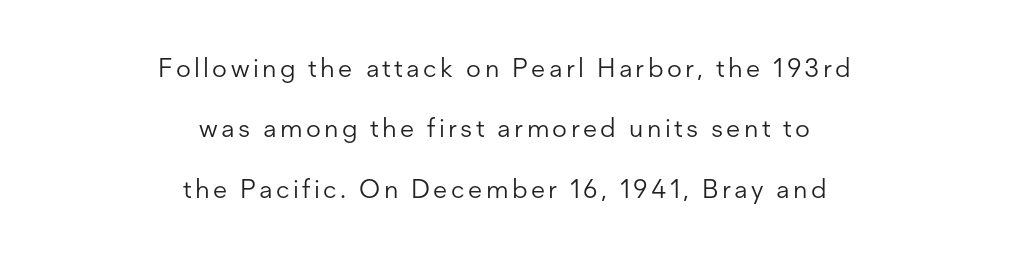
Posture: upright roman. The gap between lines stays unmarked. Stroke thickness stays within the range of a standard reading face or lighter. This block would shrink considerably if given ordinary leading; it's expanded now. Neither beginnings nor endings align; midpoints do.
